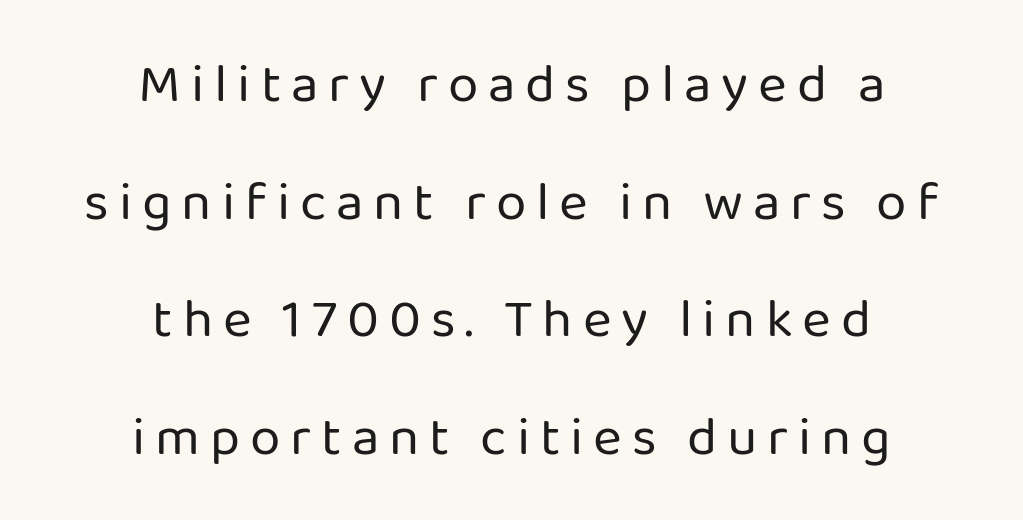
Underline: absent. Note the varied advance widths — an 'i' is clearly narrower than an 'm'. The weight would be labelled regular, book, light, or lighter still. Unlike a traditional serif, this face leaves its strokes unadorned. Designer's note — italics off, roman on.
